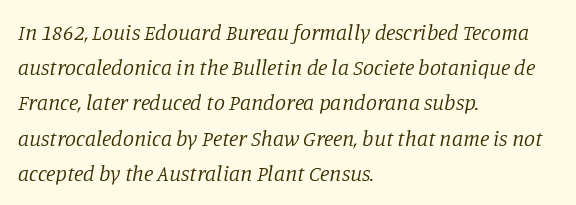
The image shows 22 px text type, italic (leaning right); set left-aligned, normal line spacing (1.6x), normal letter spacing, not underlined.
